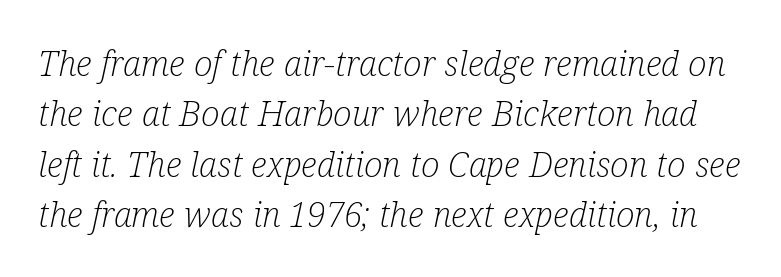
The image shows 35 px light, condensed serif type, italic (leaning right); set normal line spacing (1.44x), normal letter spacing, not underlined; low stroke contrast and a medium x-height.
